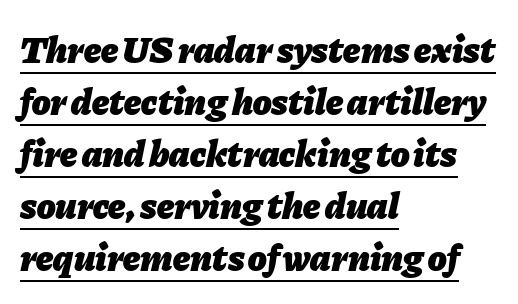
{"italic": "yes", "lean": "right", "slant_degrees": 11, "bold": "yes", "weight": "heavy", "width": "normal", "stroke_contrast": "low", "x_height": "medium", "monospaced": "no", "underline": "yes", "align": "left", "line_spacing": "normal", "line_spacing_ratio": 1.37, "letter_spacing": "normal", "letter_spacing_em": 0.0, "glyph_px": 38}
